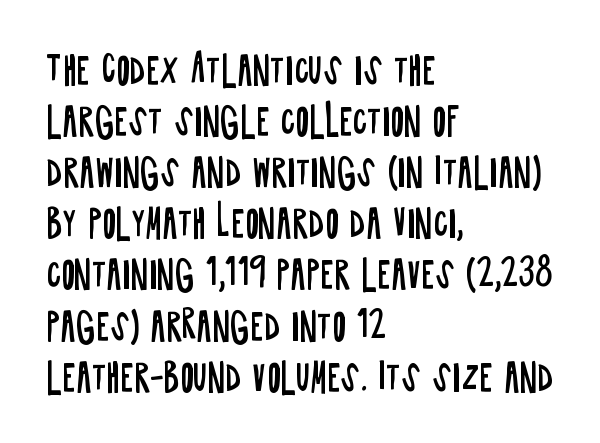
The image shows 36 px regular-weight, condensed sans-serif type, upright; set left-aligned, normal line spacing (1.42x), normal letter spacing, not underlined; low stroke contrast and a large x-height.
